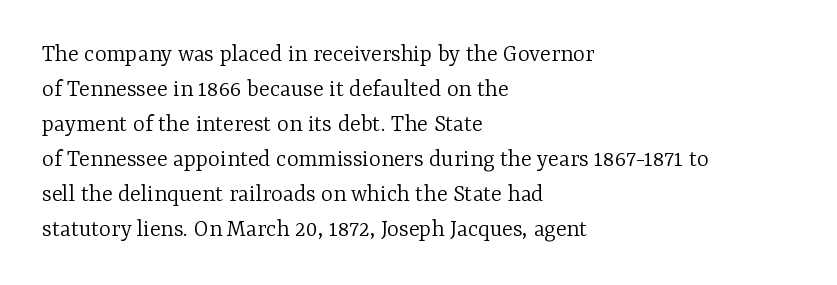
{"italic": "no", "bold": "no", "underline": "no", "align": "left", "line_spacing": "normal", "line_spacing_ratio": 1.4, "letter_spacing": "normal", "letter_spacing_em": 0.0, "glyph_px": 25}
